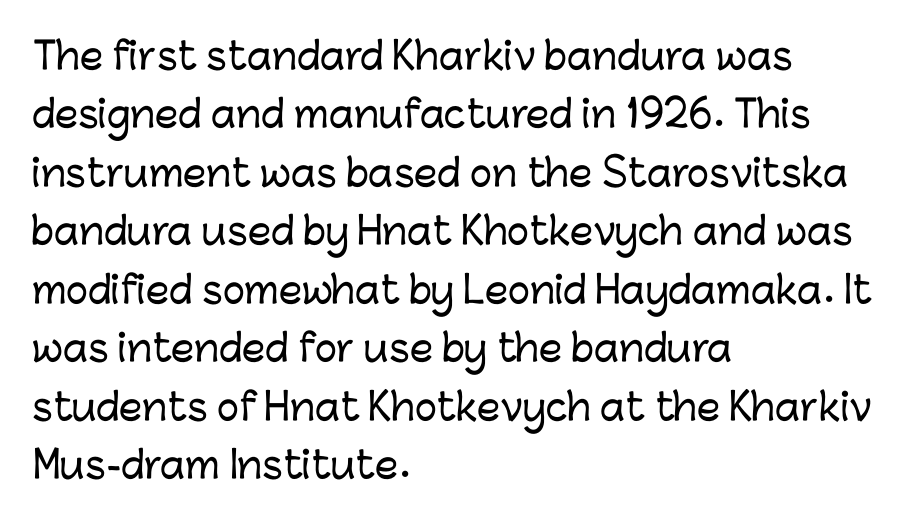
I'd call this a sans setting — the letters go barefoot. Each letter keeps its own natural width here, so spacing adapts to shape. Regular leading. Descender tails drop into unmarked territory. The letterforms sit shoulder to shoulder at normal distance. Notice how the stems are strictly vertical — no italics here.
